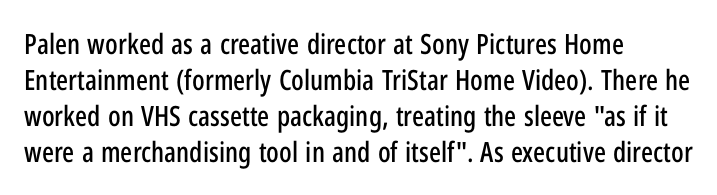
Compared with typical paragraphs, the rows here are spaced about the same. Regarding serifs, this sample does without them. This is roman type, the default non-slanted kind. Standard letterfit; no display-style spreading of the glyphs. A student would call this left alignment; a typographer would say flush left, rag right. A typesetter would call this proportional, since set widths differ per character.
